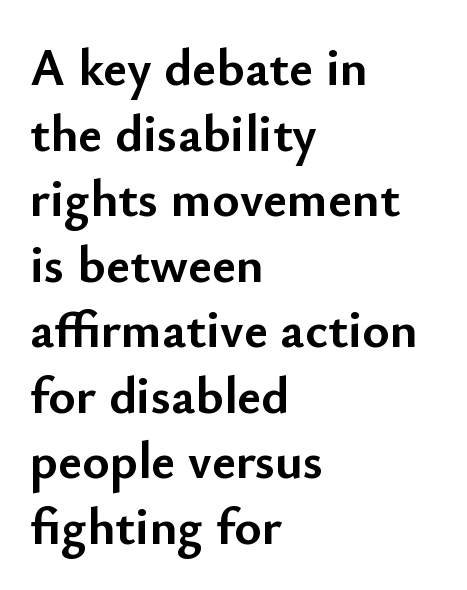
{"serif": "no", "italic": "no", "bold": "yes", "weight": "semibold", "width": "normal", "stroke_contrast": "low", "x_height": "small", "monospaced": "no", "underline": "no", "align": "left", "line_spacing": "normal", "line_spacing_ratio": 1.26, "letter_spacing": "normal", "letter_spacing_em": 0.0, "glyph_px": 52}
